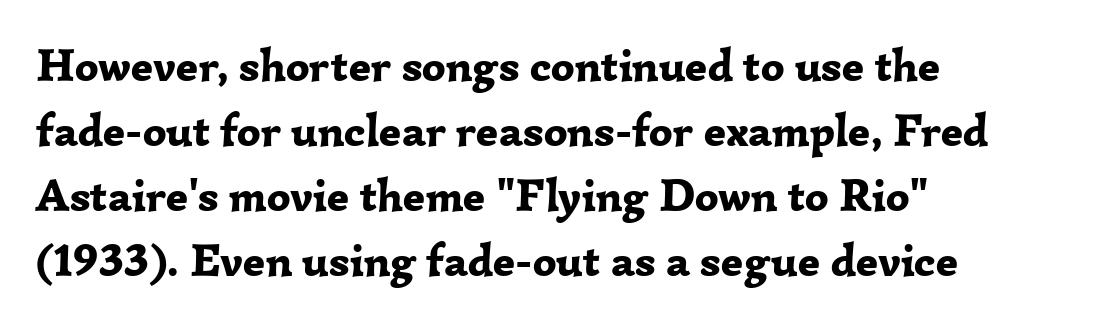
Tall strokes in this sample are plumb rather than angled. Type style note: has serifs. Spacing between characters is what you'd get straight out of the box. In terms of weight, the rendering is a true, heavy bold. Has an underline been added? It has not. One glance says typical: line gaps are just what's usual.
